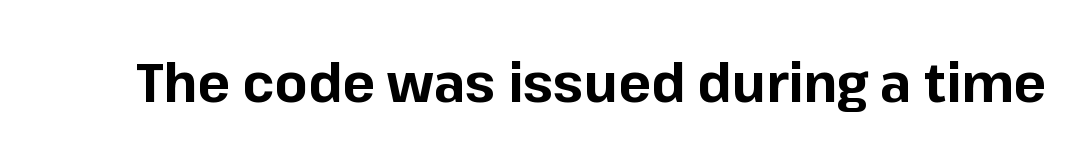
Q: Is the text bold? A: Yes.
Q: Is the text italic (slanted)? A: No, it is upright.
Q: Is the typeface a serif or a sans-serif typeface? A: Sans-serif.
Q: Is the text underlined? A: No.
Q: Is the spacing between letters normal or unusually wide? A: Normal.
Q: Width (condensed, normal, or wide)? A: Normal.
Q: Stroke contrast? A: Low.
Q: x-height? A: Medium.
Q: Monospaced? A: No.
